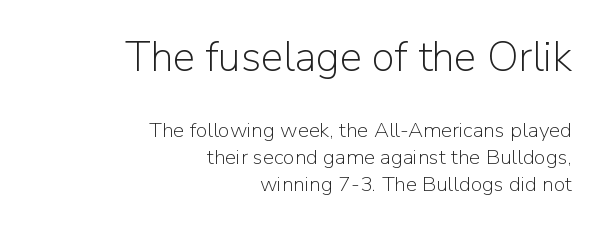
Q: Is the text bold? A: No.
Q: Is the text italic (slanted)? A: No, it is upright.
Q: Is the typeface a serif or a sans-serif typeface? A: Sans-serif.
Q: Is the text underlined? A: No.
Q: How is the paragraph aligned? A: Right-aligned.
Q: Is the spacing between letters normal or unusually wide? A: Normal.
Q: Is the spacing between lines tight, normal or loose? A: Normal.
Q: Which block of text is set in a larger size, the first (top) or the second (bottom)? A: The first (top) one.
Q: Width (condensed, normal, or wide)? A: Normal.
Q: Stroke contrast? A: Low.
Q: x-height? A: Medium.
Q: Monospaced? A: No.
